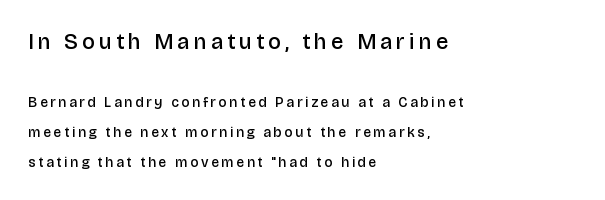
{"italic": "no", "bold": "semi", "underline": "no", "align": "left", "line_spacing": "loose", "line_spacing_ratio": 2.15, "larger_block": "first", "size_ratio": 1.57, "glyph_px": 22}
